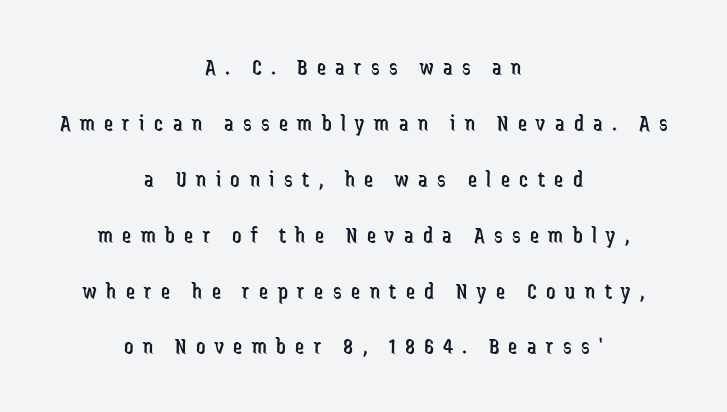
The image shows 23 px text type, upright; set centered, loose line spacing (2.43x), unusually wide letter spacing (+0.41 em), not underlined.
